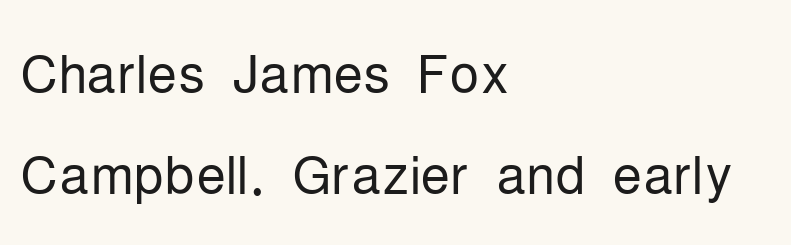
{"serif": "no", "italic": "no", "bold": "no", "weight": "light", "width": "condensed", "stroke_contrast": "low", "x_height": "medium", "monospaced": "no", "underline": "no", "align": "left", "line_spacing": "normal", "line_spacing_ratio": 1.36, "letter_spacing": "normal", "letter_spacing_em": 0.0, "glyph_px": 74}
